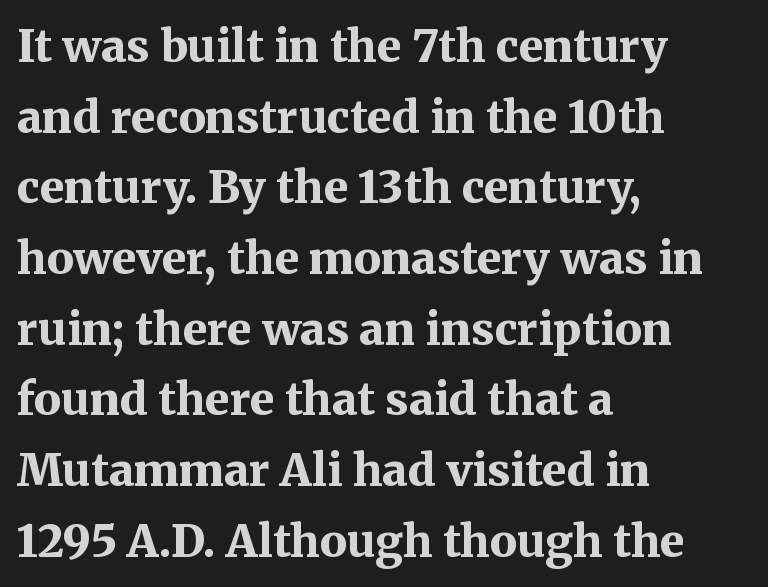
{"serif": "yes", "italic": "no", "bold": "yes", "weight": "bold", "width": "normal", "stroke_contrast": "medium", "x_height": "medium", "monospaced": "no", "underline": "no", "align": "left", "line_spacing": "normal", "line_spacing_ratio": 1.57, "letter_spacing": "normal", "letter_spacing_em": 0.0, "glyph_px": 45}
